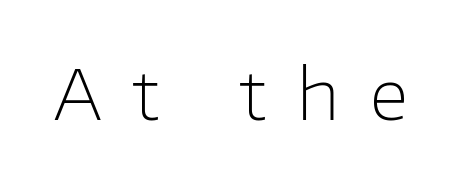
The image shows 69 px light sans-serif type, upright; set unusually wide letter spacing (+0.45 em), not underlined; low stroke contrast and a medium x-height.
